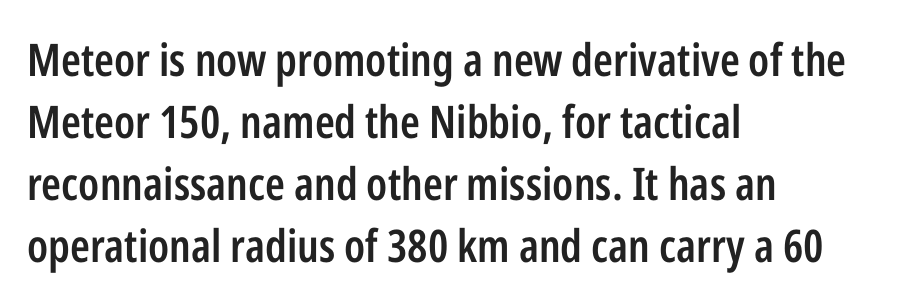
Q: Is the text bold? A: Semi-bold.
Q: Is the text italic (slanted)? A: No, it is upright.
Q: Is the typeface a serif or a sans-serif typeface? A: Sans-serif.
Q: Is the text underlined? A: No.
Q: How is the paragraph aligned? A: Left-aligned.
Q: Is the spacing between letters normal or unusually wide? A: Normal.
Q: Is the spacing between lines tight, normal or loose? A: Normal.
Q: Width (condensed, normal, or wide)? A: Condensed.
Q: Stroke contrast? A: Low.
Q: x-height? A: Medium.
Q: Monospaced? A: No.
